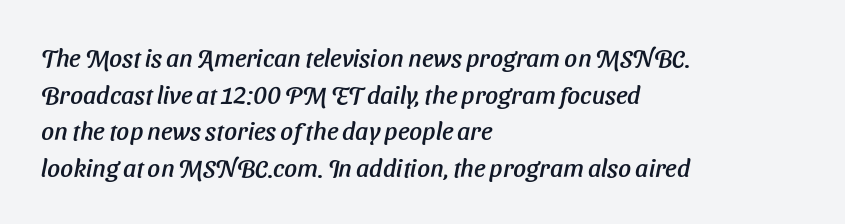
Notice how descenders clear the ascenders below comfortably — that's standard leading. Tracking here is standard; glyphs follow each other at the usual distance. The space directly below the letters is spotless. All the whitespace from short lines collects on the right.
